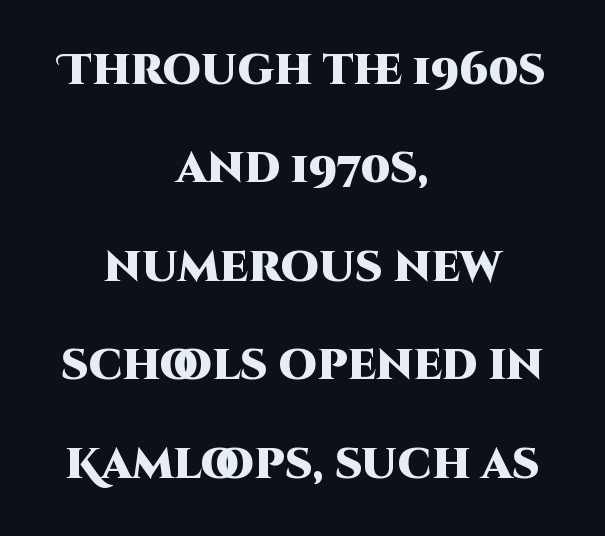
{"serif": "no", "italic": "no", "bold": "yes", "weight": "heavy", "width": "normal", "stroke_contrast": "high", "x_height": "large", "monospaced": "no", "underline": "no", "align": "center", "line_spacing": "loose", "line_spacing_ratio": 2.29, "letter_spacing": "normal", "letter_spacing_em": 0.0, "glyph_px": 43}
